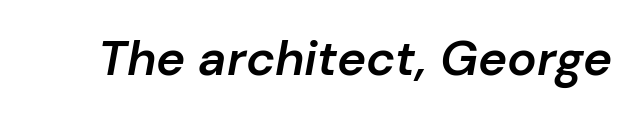
Q: Is the text bold? A: Semi-bold.
Q: Is the text italic (slanted)? A: Yes, it leans right by about 10 degrees.
Q: Is the text underlined? A: No.
Q: Is the spacing between letters normal or unusually wide? A: Normal.
Q: Width (condensed, normal, or wide)? A: Normal.
Q: Stroke contrast? A: Low.
Q: x-height? A: Medium.
Q: Monospaced? A: No.
